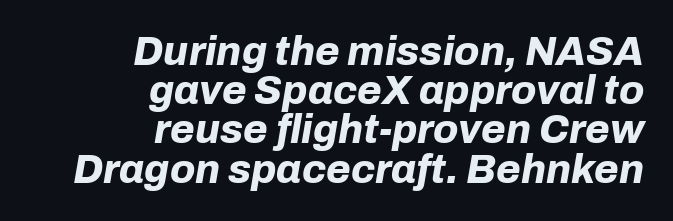
{"italic": "yes", "lean": "right", "slant_degrees": 10, "bold": "yes", "weight": "bold", "width": "normal", "stroke_contrast": "low", "x_height": "medium", "monospaced": "no", "underline": "no", "align": "right", "line_spacing": "tight", "line_spacing_ratio": 0.98, "letter_spacing": "normal", "letter_spacing_em": 0.0, "glyph_px": 40}
